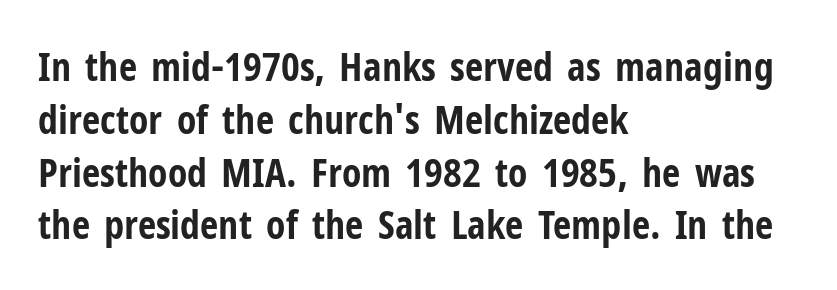
Horizontal alignment here is leftward, the default for most running prose. Check under the words: just untouched page. Default kerning and tracking; the words read as compact shapes. The letters carry no serifs — their stems end cleanly without finishing strokes. A typesetter would call this proportional, since set widths differ per character. Leading: standard.
